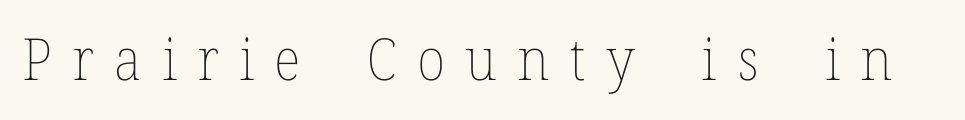
The image shows 58 px thin type, upright; set unusually wide letter spacing (+0.35 em), not underlined; low stroke contrast and a medium x-height.
